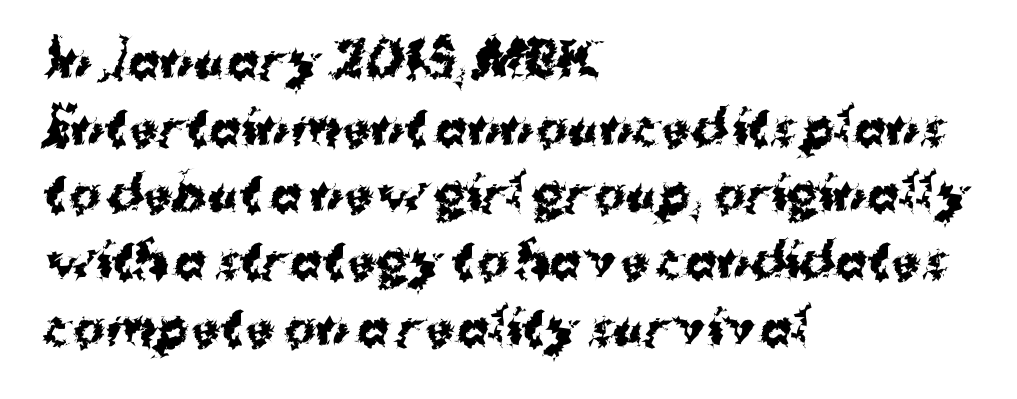
The image shows 48 px bold sans-serif type; set left-aligned, normal line spacing (1.39x), normal letter spacing, not underlined; medium stroke contrast and a medium x-height.
